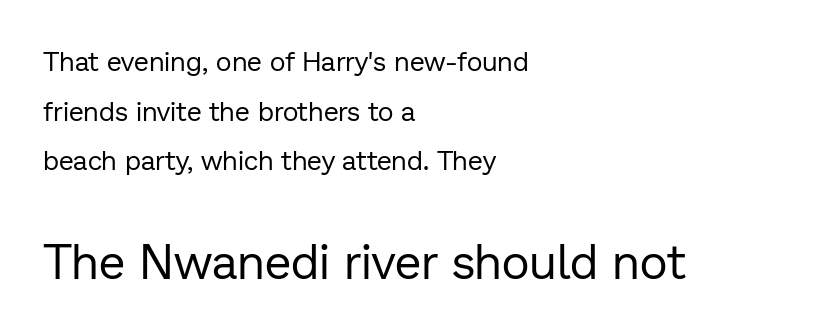
The image shows 48 px regular-weight sans-serif type, upright; set left-aligned, line spacing 1.84x, normal letter spacing, not underlined; the second (bottom) block is 1.78x larger; low stroke contrast and a medium x-height.
